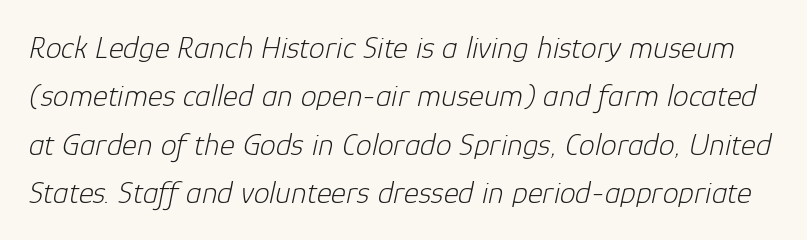
The image shows 32 px light type, italic (leaning right); set normal line spacing (1.51x), normal letter spacing, not underlined; low stroke contrast and a medium x-height.
